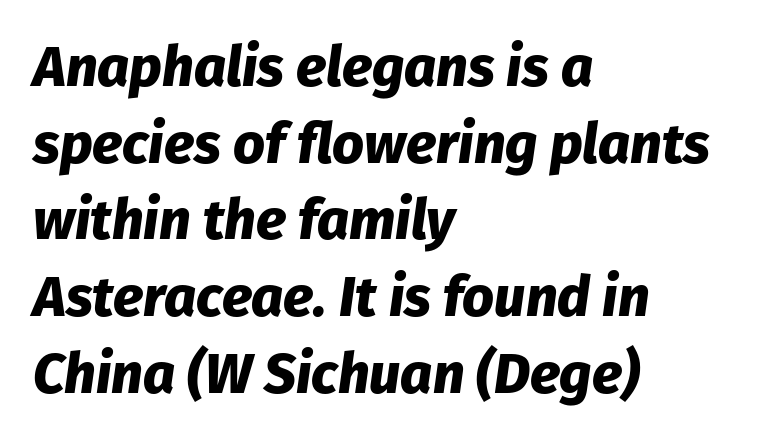
A classic flush-left, rag-right setting is used for this passage. Type without underlining. Do the characters align in a grid? No, the font is proportional. Look at the tracking — it's just the regular setting, nothing added. Stroke thickness is high; the sample reads as a true bold. Is there much room between lines? A standard amount, neither cramped nor airy.
